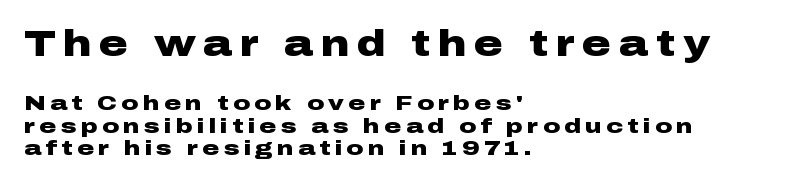
{"serif": "no", "italic": "no", "bold": "yes", "weight": "heavy", "width": "wide", "stroke_contrast": "low", "x_height": "medium", "monospaced": "no", "underline": "no", "align": "left", "line_spacing": "tight", "line_spacing_ratio": 1.07, "letter_spacing": "wide", "letter_spacing_em": 0.21, "larger_block": "first", "size_ratio": 1.71, "glyph_px": 36}
